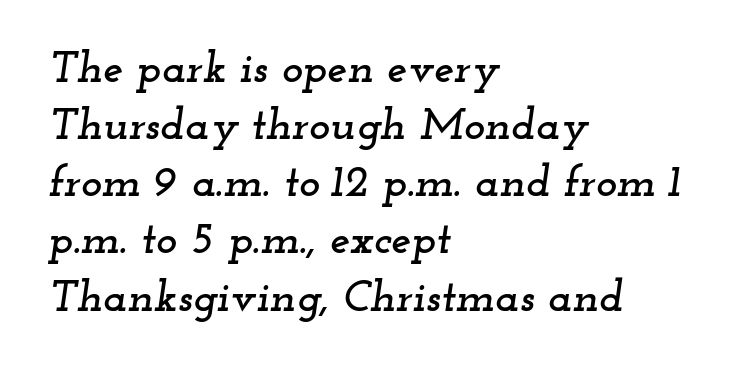
The image shows 45 px wide serif type, italic (leaning right); set left-aligned, normal line spacing (1.27x), normal letter spacing, not underlined; low stroke contrast and a small x-height.
